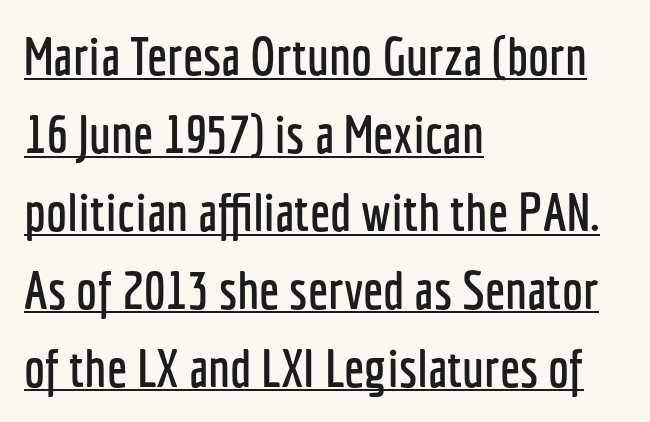
The image shows 53 px condensed sans-serif type, upright; set left-aligned, normal line spacing (1.47x), normal letter spacing, underlined; low stroke contrast and a medium x-height.
